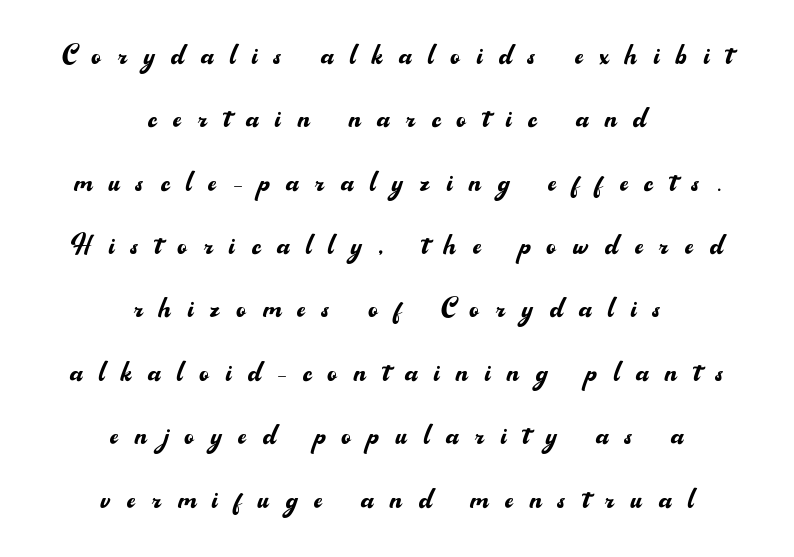
{"serif": "no", "bold": "no", "weight": "regular", "width": "normal", "stroke_contrast": "medium", "x_height": "small", "monospaced": "no", "underline": "no", "align": "center", "line_spacing_ratio": 1.76, "letter_spacing": "wide", "letter_spacing_em": 0.46, "glyph_px": 36}
